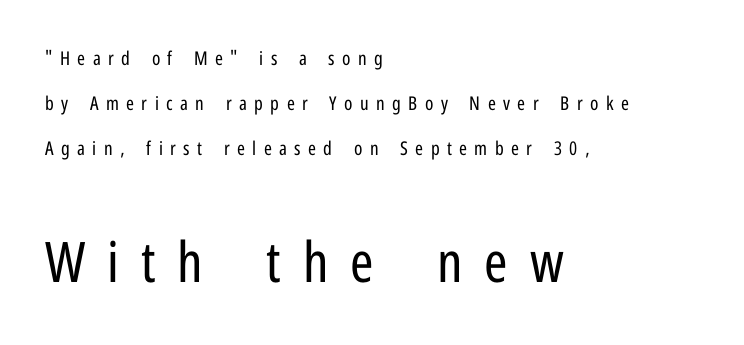
One-word summary of the alignment: left. Bigger letters appear in the bottom chunk; the top chunk is reduced. Characters follow at a spacing far wider than the type designer built in. Classification — sans serif. It's the straight-up-and-down kind of type.
